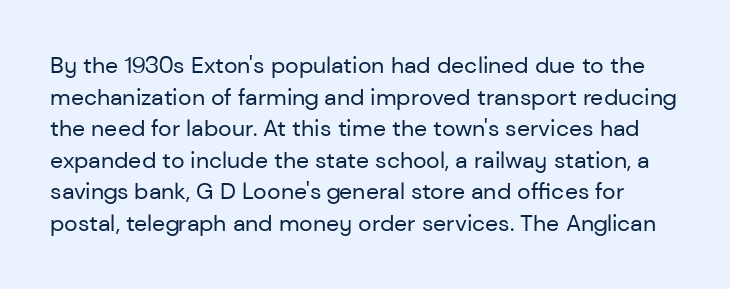
{"italic": "no", "bold": "no", "underline": "no", "line_spacing": "normal", "line_spacing_ratio": 1.37, "letter_spacing": "normal", "letter_spacing_em": 0.0, "glyph_px": 23}
